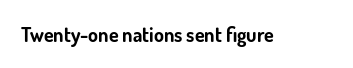
The rendering keeps characters at their native spacing. Underlining? Definitely not there. Nope, not italic — everything's standing straight. Set as a true bold cut, around the 700 mark.
